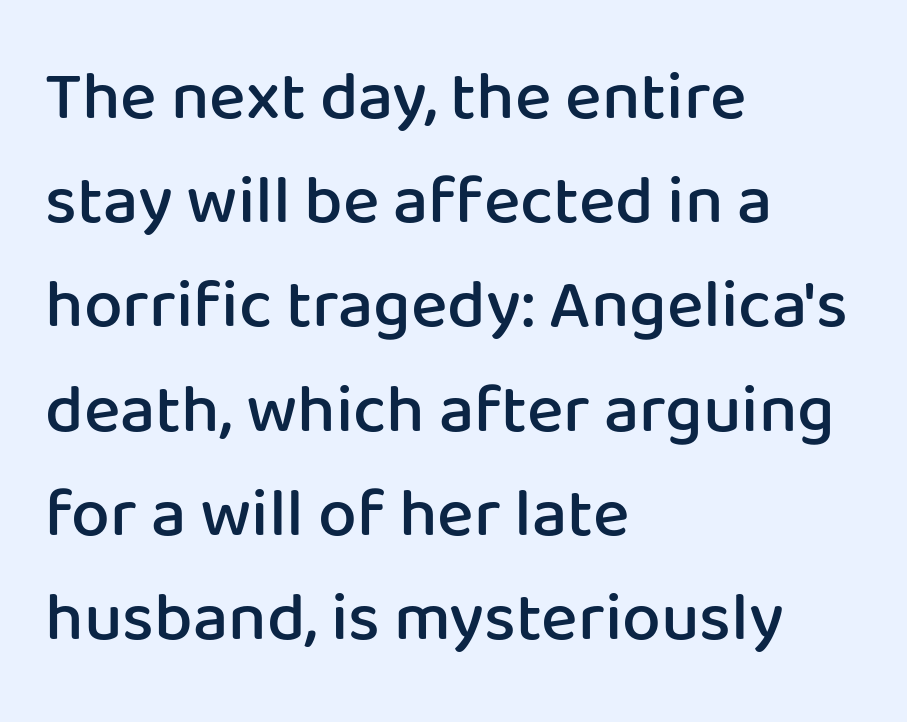
{"serif": "no", "italic": "no", "bold": "semi", "weight": "semibold", "width": "normal", "stroke_contrast": "low", "x_height": "medium", "monospaced": "no", "underline": "no", "align": "left", "line_spacing": "normal", "line_spacing_ratio": 1.51, "letter_spacing": "normal", "letter_spacing_em": 0.0, "glyph_px": 69}
